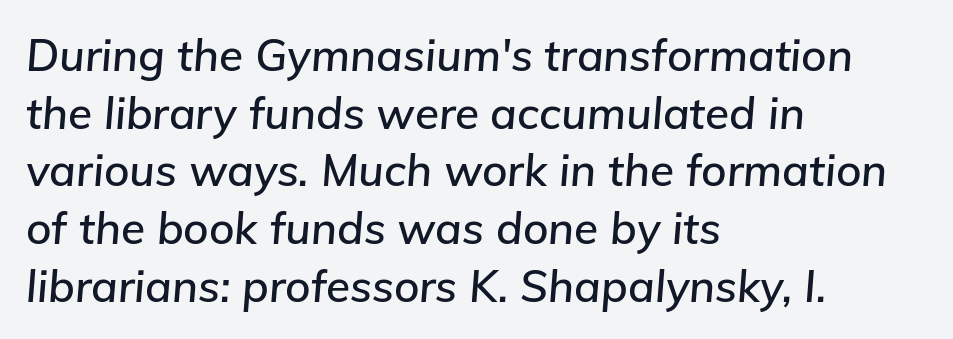
{"italic": "yes", "lean": "right", "slant_degrees": 5, "width": "normal", "stroke_contrast": "low", "x_height": "medium", "monospaced": "no", "underline": "no", "align": "left", "line_spacing": "normal", "line_spacing_ratio": 1.31, "letter_spacing": "normal", "letter_spacing_em": 0.0, "glyph_px": 44}
